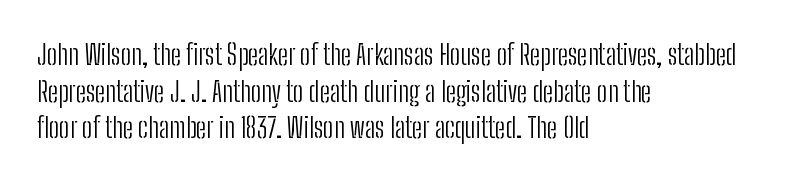
Q: Is the text bold? A: No.
Q: Is the text italic (slanted)? A: No, it is upright.
Q: Is the typeface a serif or a sans-serif typeface? A: Sans-serif.
Q: Is the text underlined? A: No.
Q: How is the paragraph aligned? A: Left-aligned.
Q: Is the spacing between letters normal or unusually wide? A: Normal.
Q: Is the spacing between lines tight, normal or loose? A: Normal.
Q: Width (condensed, normal, or wide)? A: Condensed.
Q: Stroke contrast? A: Low.
Q: x-height? A: Medium.
Q: Monospaced? A: No.
